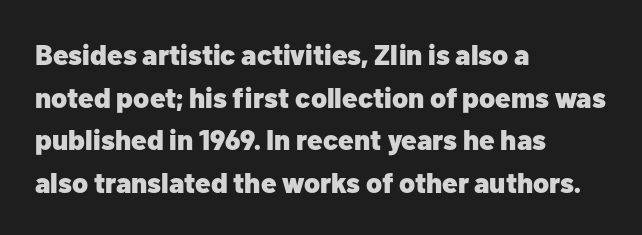
This sample uses an upright cut, with every glyph sitting square on the baseline. Typesetter's note: full bold, strokes at maximum text heaviness. The face used here is a sans, in the tradition of grotesques and geometrics. The foot of each line stays bare and open.
